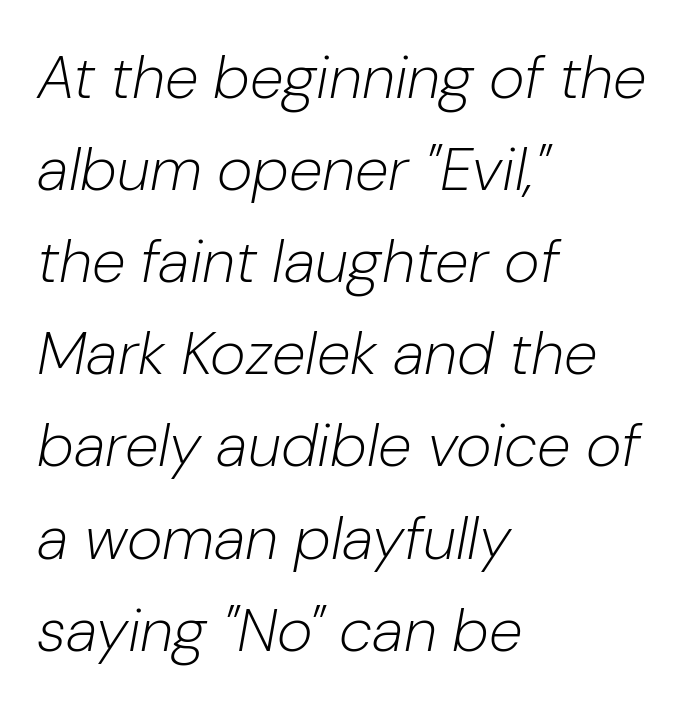
Every character sits at an angle, as italics do. The letters advance in unequal steps, a hallmark of proportional type. The font sits on the lighter half of the weight spectrum, regular included. Vertical spacing — default.
